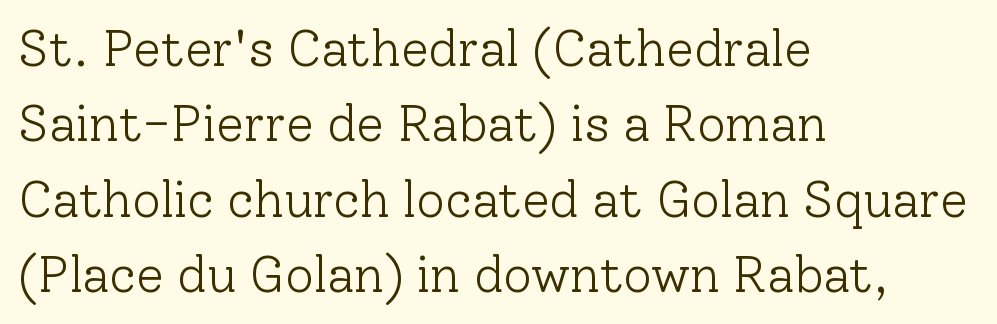
The image shows 50 px light serif type, upright; set left-aligned, normal line spacing (1.51x), normal letter spacing, not underlined; low stroke contrast and a medium x-height.
